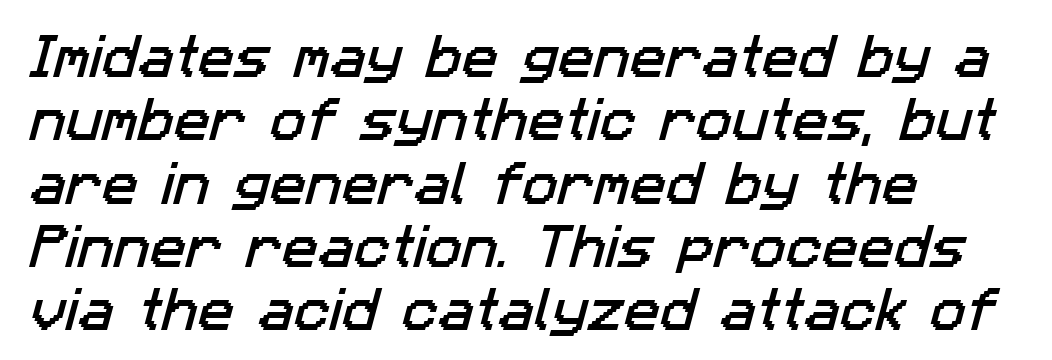
The image shows 48 px sans-serif type; set left-aligned, normal line spacing (1.32x), normal letter spacing, not underlined; low stroke contrast and a medium x-height.
